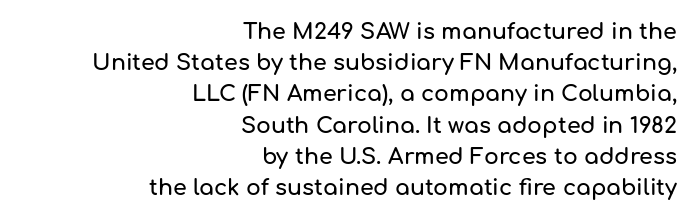
The image shows 22 px text type, upright; set right-aligned, normal line spacing (1.42x), normal letter spacing, not underlined.
